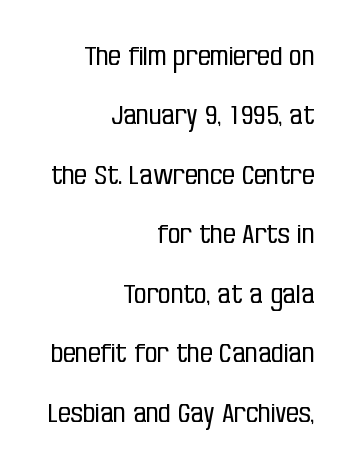
The image shows 25 px text type, upright; set right-aligned, loose line spacing (2.38x), normal letter spacing, not underlined.
